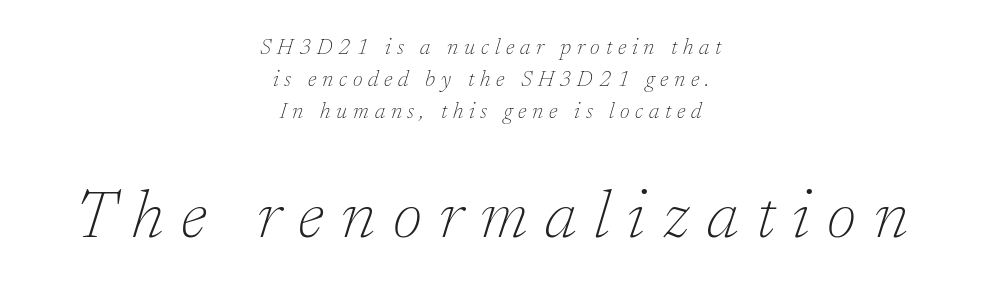
The image shows 67 px thin serif type, italic (leaning right); set centered, normal line spacing (1.46x), unusually wide letter spacing (+0.26 em), not underlined; the second (bottom) block is 3.05x larger; low stroke contrast and a medium x-height.
